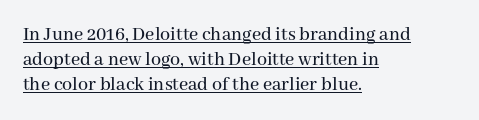
The image shows 20 px text type, upright; set left-aligned, line spacing 1.24x, normal letter spacing, underlined.
